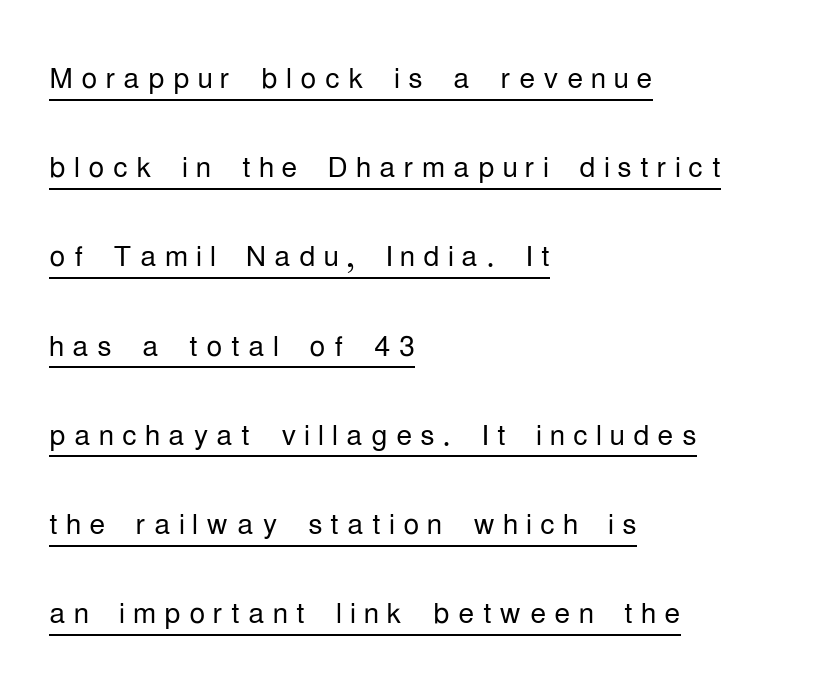
{"serif": "no", "italic": "no", "bold": "no", "weight": "light", "width": "condensed", "stroke_contrast": "low", "x_height": "medium", "monospaced": "no", "underline": "yes", "align": "left", "line_spacing": "loose", "line_spacing_ratio": 2.23, "letter_spacing": "wide", "letter_spacing_em": 0.2, "glyph_px": 40}
